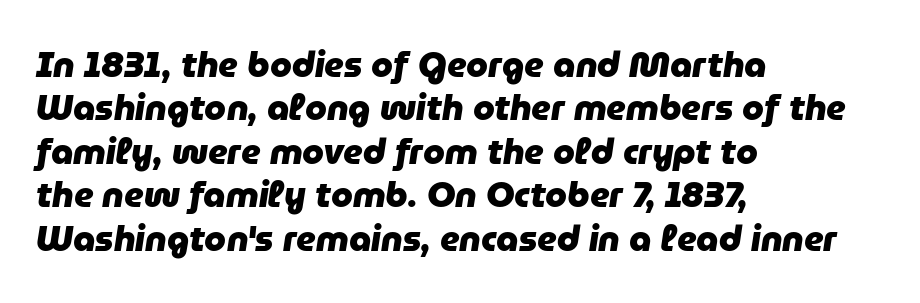
Q: Is the text bold? A: Yes.
Q: Is the text italic (slanted)? A: Yes, it leans right by about 9 degrees.
Q: Is the text underlined? A: No.
Q: How is the paragraph aligned? A: Left-aligned.
Q: Is the spacing between letters normal or unusually wide? A: Normal.
Q: Width (condensed, normal, or wide)? A: Normal.
Q: Stroke contrast? A: Low.
Q: x-height? A: Medium.
Q: Monospaced? A: No.
